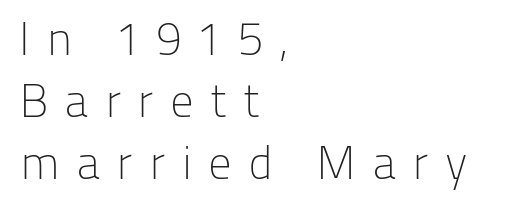
The image shows 47 px light sans-serif type, upright; set left-aligned, normal line spacing (1.32x), unusually wide letter spacing (+0.34 em), not underlined; low stroke contrast and a medium x-height.
